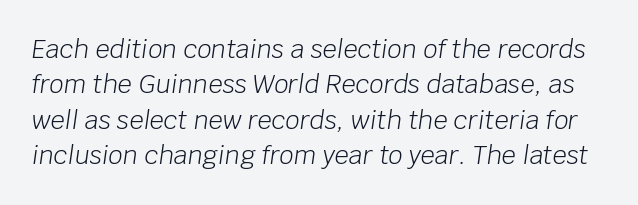
The line-height multiplier appears to be the usual default. What stands out about the letter spacing? Nothing — it is the standard amount. Does the lettering tilt? It does — this is italic. No chunkiness to these letters — they're not bold.
